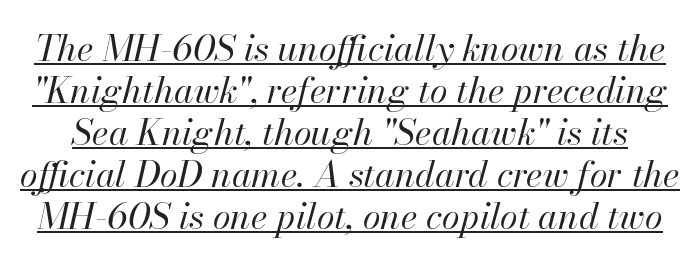
{"italic": "yes", "lean": "right", "slant_degrees": 13, "bold": "no", "weight": "regular", "width": "normal", "stroke_contrast": "high", "x_height": "small", "monospaced": "no", "underline": "yes", "line_spacing_ratio": 1.17, "letter_spacing": "normal", "letter_spacing_em": 0.0, "glyph_px": 36}
